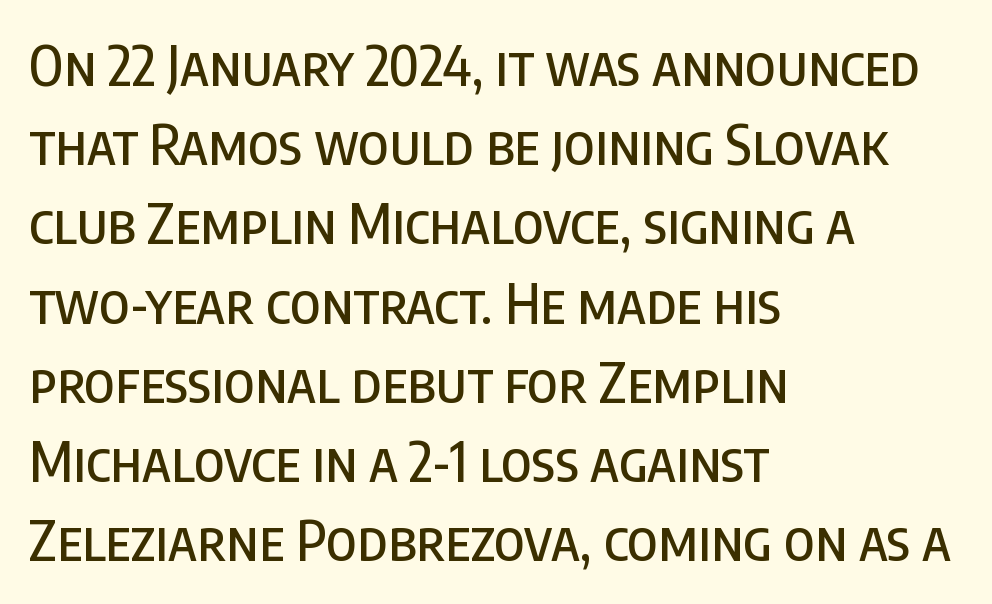
The image shows 55 px condensed sans-serif type, upright; set left-aligned, normal line spacing (1.44x), normal letter spacing, not underlined; low stroke contrast and a large x-height.
